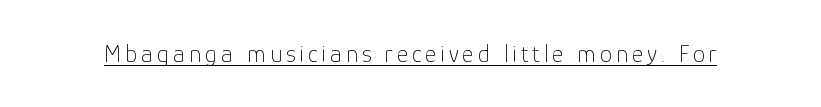
{"italic": "no", "bold": "no", "underline": "yes", "glyph_px": 25}
